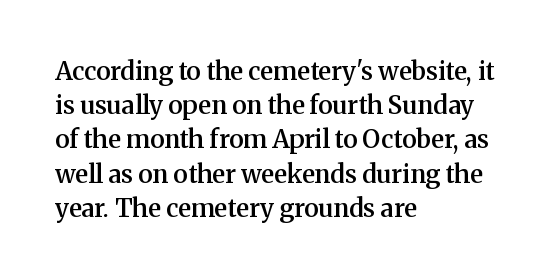
Compared with typical body copy, the letter spacing here is the same. Words float on clear page, feet unadorned. This is the regular roman posture of the typeface. The strokes are fattened partway — semibold, not bold.
